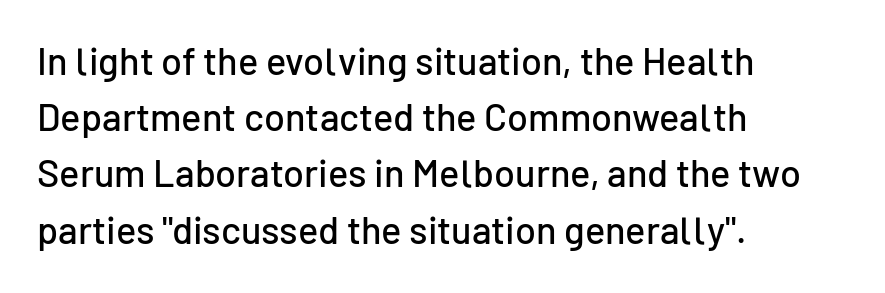
These lines keep a tight, regular rhythm from letter to letter. One-word summary of the alignment: left. The font family rendered here belongs to the sans-serif group. Looks like regular typesetting: each glyph gets only the width it needs.
